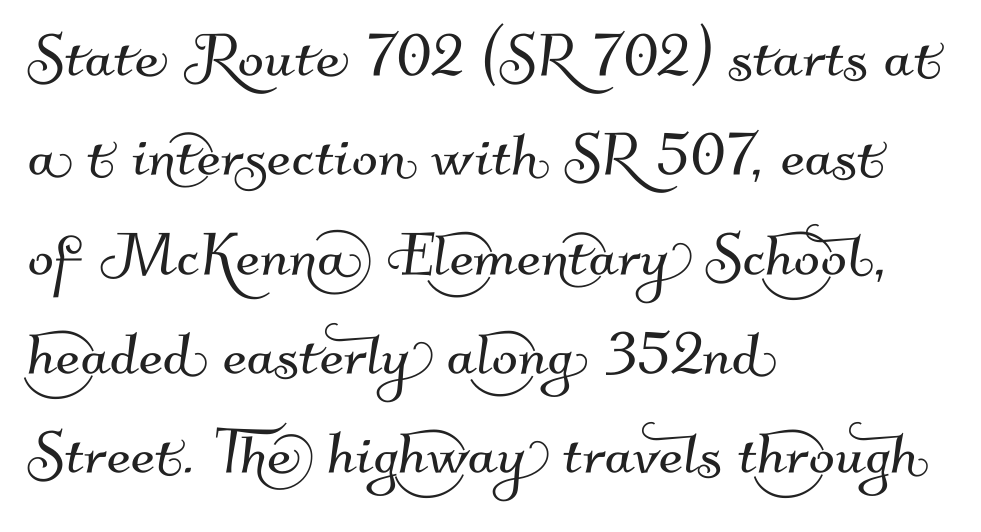
A sans-serif font was chosen for this passage. The specimen omits any rule beneath the text block's lines. Words appear dense and cohesive because spacing is normal. The rendering uses natural spacing where letterforms have individual widths. Rows of type keep a routine distance in the vertical direction.
